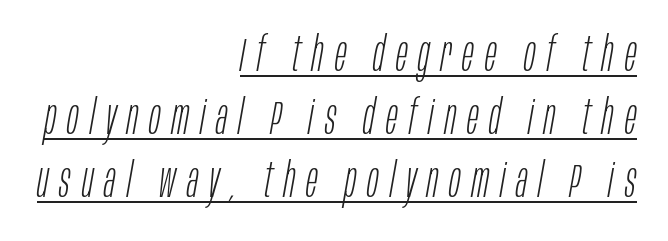
The text block is weighted toward the right margin, trailing off unevenly leftward. The strokes carry an ordinary text weight at most. Spacing verdict: proportional, widths tailored to each character. The rendering inserts visible extra space after every character. The specimen includes a rule beneath the text block's lines. This block has exactly the height ordinary leading produces.
